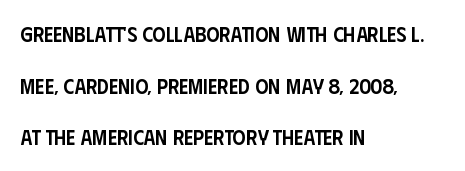
The image shows 21 px text type, upright; set left-aligned, loose line spacing (2.46x), normal letter spacing, not underlined.
